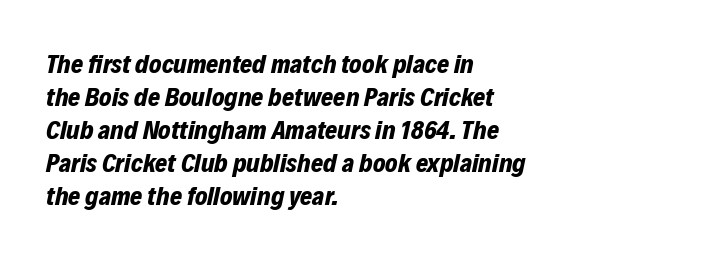
The image shows 26 px bold type, italic (leaning right); set left-aligned, normal line spacing (1.27x), normal letter spacing, not underlined.
